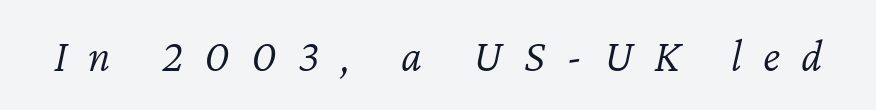
Q: Is the text bold? A: No.
Q: Is the text italic (slanted)? A: Yes, it leans right by about 12 degrees.
Q: Is the text underlined? A: No.
Q: Is the spacing between letters normal or unusually wide? A: Unusually wide.
Q: Width (condensed, normal, or wide)? A: Normal.
Q: Stroke contrast? A: Low.
Q: x-height? A: Medium.
Q: Monospaced? A: No.
